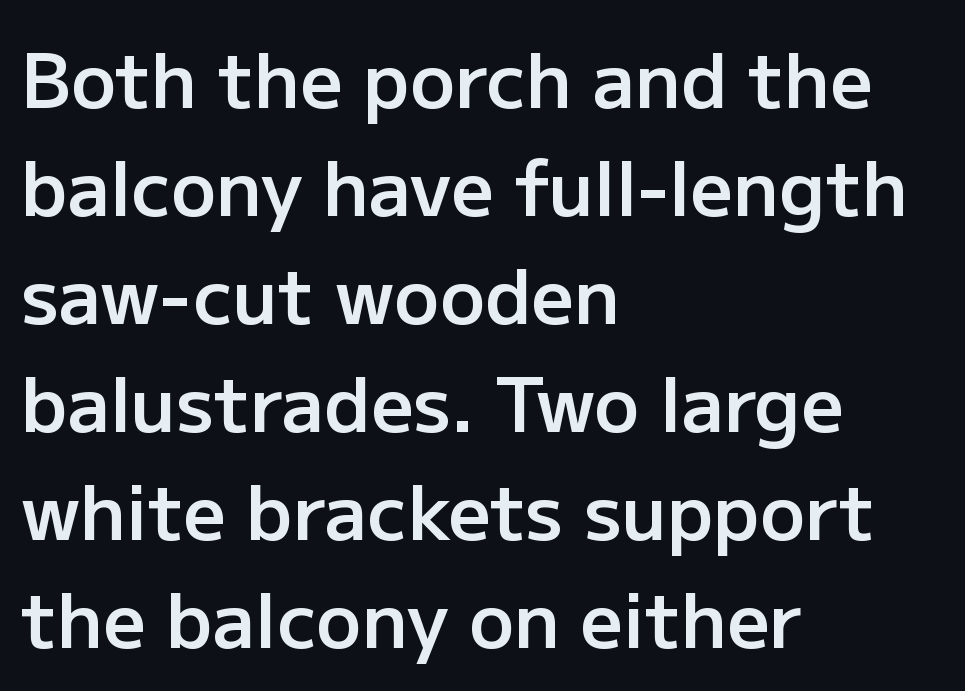
{"serif": "no", "italic": "no", "bold": "semi", "weight": "semibold", "width": "normal", "stroke_contrast": "low", "x_height": "medium", "monospaced": "no", "underline": "no", "align": "left", "line_spacing": "normal", "line_spacing_ratio": 1.44, "letter_spacing": "normal", "letter_spacing_em": 0.0, "glyph_px": 75}
